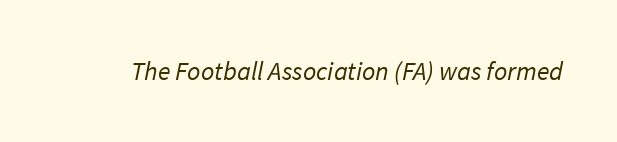
Q: Is the text bold? A: No.
Q: Is the text underlined? A: No.
Q: Is the spacing between letters normal or unusually wide? A: Normal.
